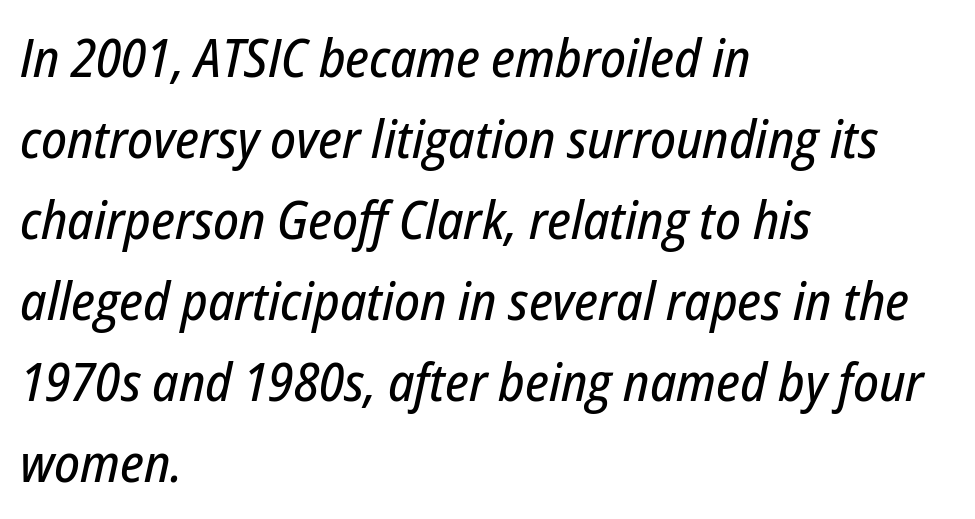
These lines keep a tight, regular rhythm from letter to letter. Bare-footed words on every line. The lines in this sample share a left origin and differ only in where they stop. Does the lettering tilt? It does — this is italic. Evenly set lines give the paragraph a standard silhouette. A typesetter would call this proportional, since set widths differ per character.
